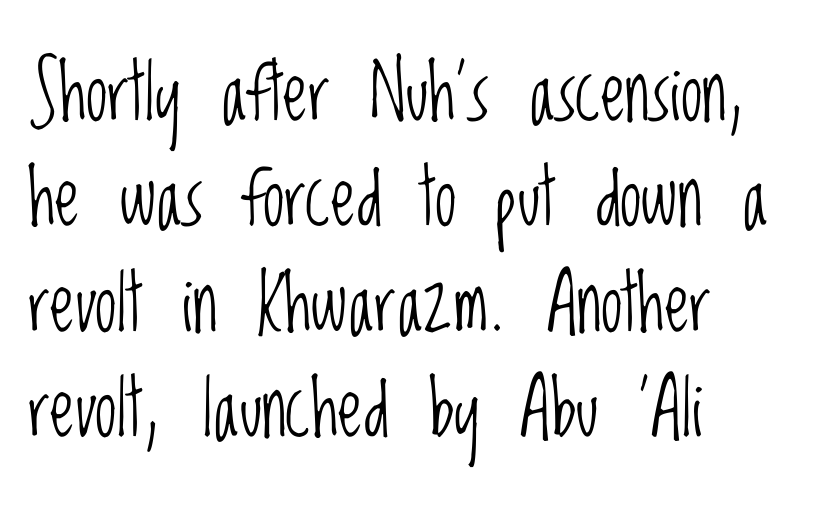
{"serif": "no", "italic": "no", "bold": "no", "weight": "light", "width": "condensed", "stroke_contrast": "low", "x_height": "large", "monospaced": "no", "underline": "no", "align": "left", "line_spacing": "normal", "line_spacing_ratio": 1.35, "letter_spacing": "normal", "letter_spacing_em": 0.0, "glyph_px": 78}
